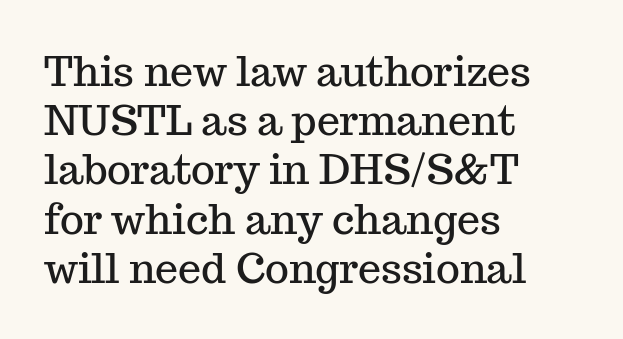
{"serif": "yes", "italic": "no", "width": "normal", "stroke_contrast": "medium", "x_height": "medium", "monospaced": "no", "underline": "no", "align": "left", "line_spacing_ratio": 1.2, "letter_spacing": "normal", "letter_spacing_em": 0.0, "glyph_px": 41}
